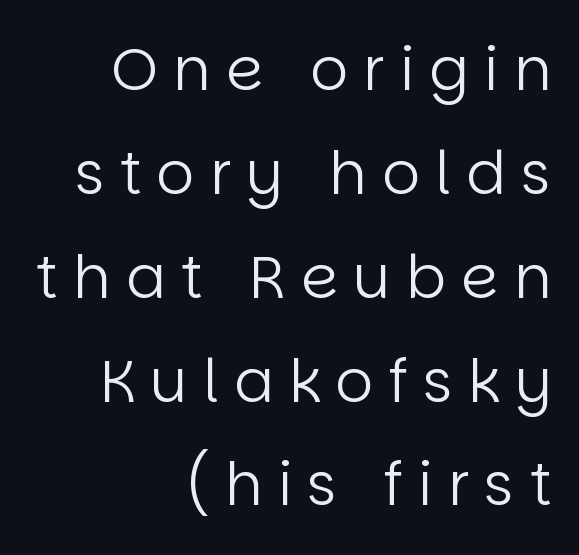
Q: Is the text bold? A: No.
Q: Is the text italic (slanted)? A: No, it is upright.
Q: Is the typeface a serif or a sans-serif typeface? A: Sans-serif.
Q: Is the text underlined? A: No.
Q: How is the paragraph aligned? A: Right-aligned.
Q: Is the spacing between letters normal or unusually wide? A: Unusually wide.
Q: Width (condensed, normal, or wide)? A: Normal.
Q: Stroke contrast? A: Low.
Q: x-height? A: Large.
Q: Monospaced? A: No.
